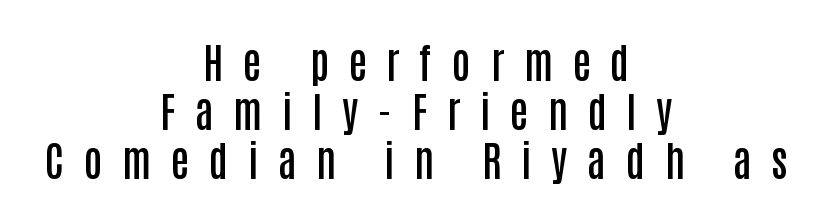
Any mark beneath the type? The region is blank. If you drew a line through each stem, it would be perfectly vertical. Set as a demibold, roughly 600 on the weight scale. A sans-serif font was chosen for this passage. Alignment: centered. The passage shown is typed in a proportional face where columns would drift.
